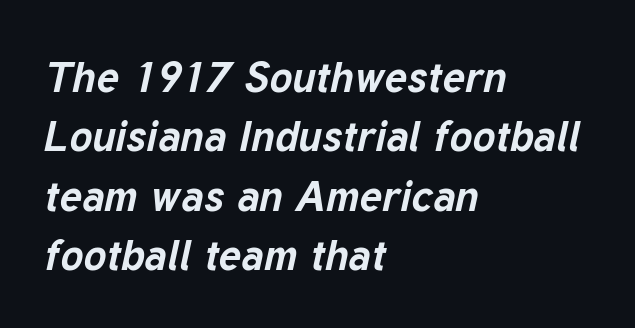
{"italic": "yes", "lean": "right", "slant_degrees": 12, "bold": "yes", "weight": "bold", "width": "normal", "stroke_contrast": "low", "x_height": "medium", "monospaced": "no", "underline": "no", "align": "left", "line_spacing": "normal", "line_spacing_ratio": 1.38, "letter_spacing": "normal", "letter_spacing_em": 0.0, "glyph_px": 43}
